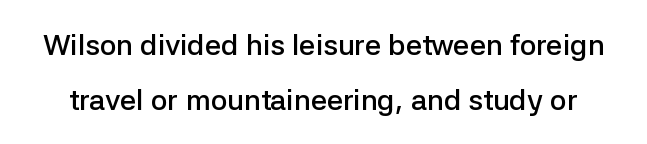
The image shows 29 px semibold sans-serif type, upright; set line spacing 1.89x, normal letter spacing, not underlined; low stroke contrast and a medium x-height.
